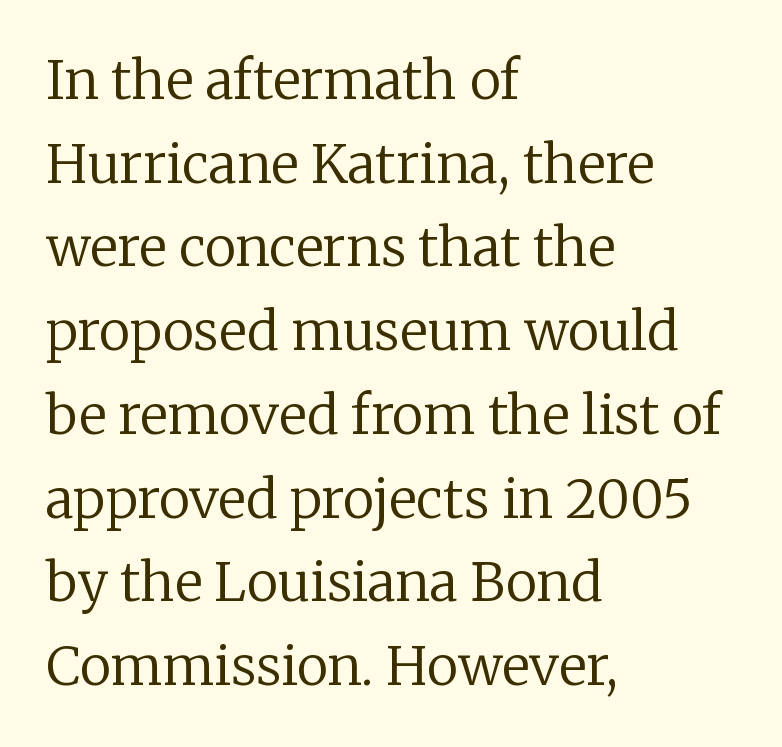
{"serif": "yes", "italic": "no", "bold": "no", "weight": "regular", "width": "normal", "stroke_contrast": "low", "x_height": "medium", "monospaced": "no", "underline": "no", "align": "left", "line_spacing": "normal", "line_spacing_ratio": 1.58, "letter_spacing": "normal", "letter_spacing_em": 0.0, "glyph_px": 53}
